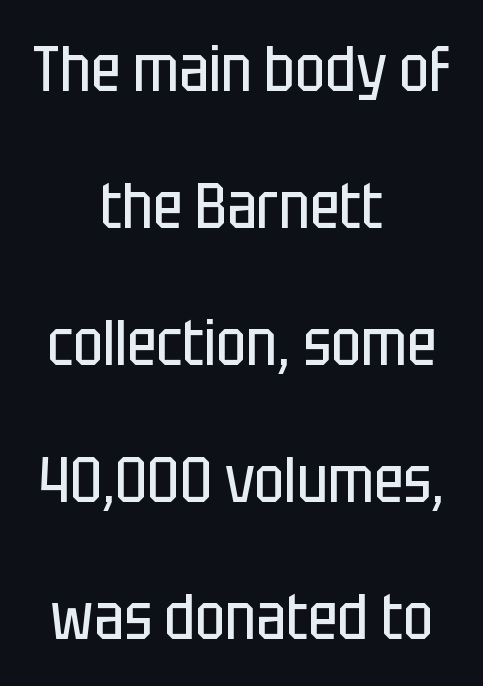
The image shows 64 px regular-weight, condensed sans-serif type, upright; set centered, loose line spacing (2.14x), normal letter spacing, not underlined; low stroke contrast and a large x-height.
